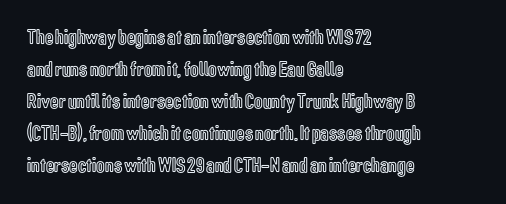
Spacing between characters is what you'd get straight out of the box. This sample is left-justified, so line endings fall wherever the words run out. Has an underline been added? It has not. Evenly set lines give the paragraph a standard silhouette. You can tell it's not italic because the verticals are truly vertical.
